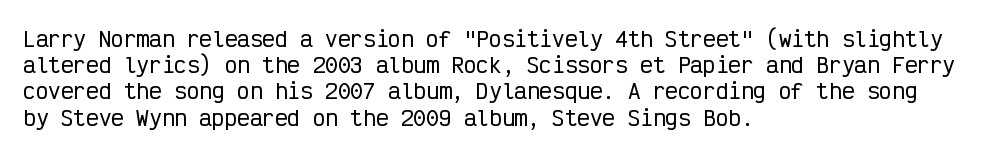
{"italic": "no", "underline": "no", "align": "left", "line_spacing": "normal", "line_spacing_ratio": 1.25, "letter_spacing": "normal", "letter_spacing_em": 0.0, "glyph_px": 21}
